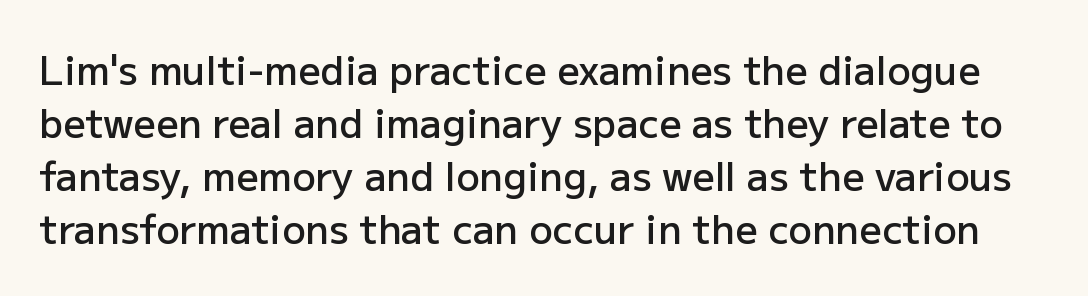
Q: Is the text bold? A: Semi-bold.
Q: Is the text italic (slanted)? A: No, it is upright.
Q: Is the typeface a serif or a sans-serif typeface? A: Sans-serif.
Q: Is the text underlined? A: No.
Q: Is the spacing between letters normal or unusually wide? A: Normal.
Q: Is the spacing between lines tight, normal or loose? A: Normal.
Q: Width (condensed, normal, or wide)? A: Normal.
Q: Stroke contrast? A: Low.
Q: x-height? A: Medium.
Q: Monospaced? A: No.
